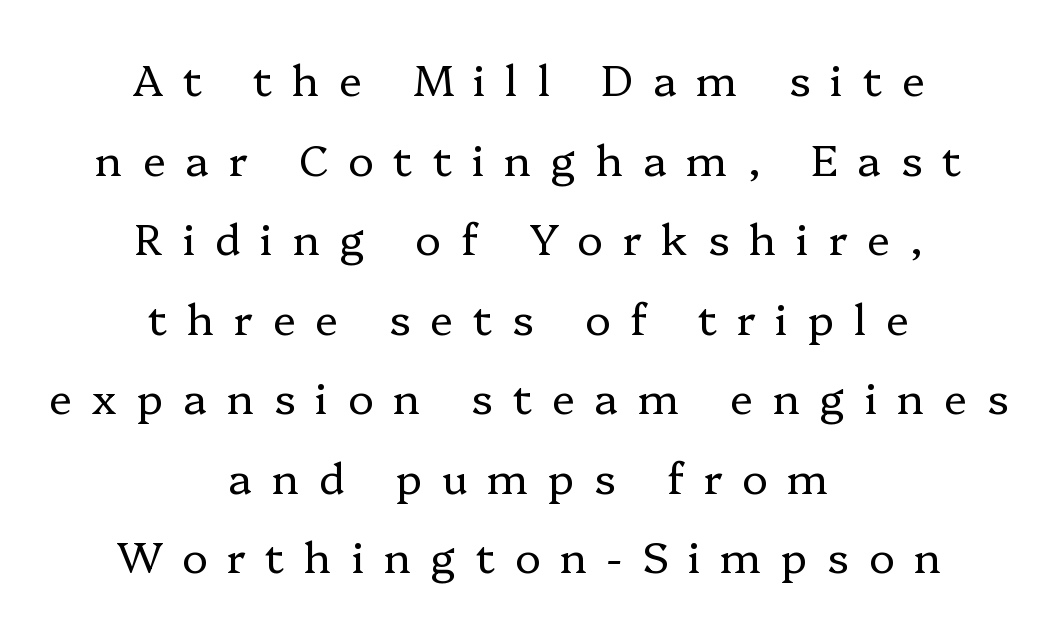
The image shows 43 px regular-weight serif type, upright; set centered, line spacing 1.85x, unusually wide letter spacing (+0.46 em), not underlined; low stroke contrast and a medium x-height.
